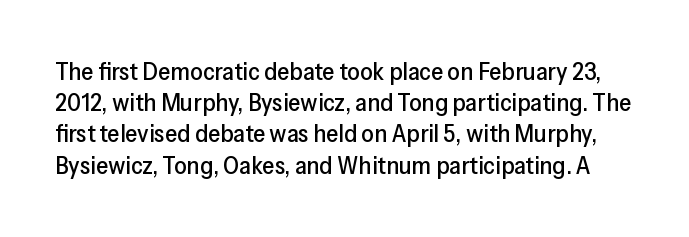
Nothing unusual about the tracking: characters are spaced as the font intends. Check under the words: just untouched page. This sample keeps an unexceptional amount of space between lines. Every stem runs plumb, perpendicular to the baseline.
